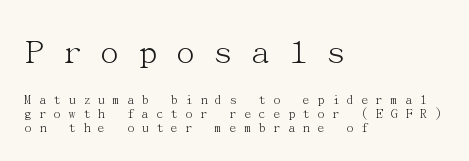
Does the leading feel generous? Not at all — it's pinched. Two sizes are in play, and the larger belongs to the first block. The string is rendered with underlining switched off. You can tell from the footed stems that serif type was used.
